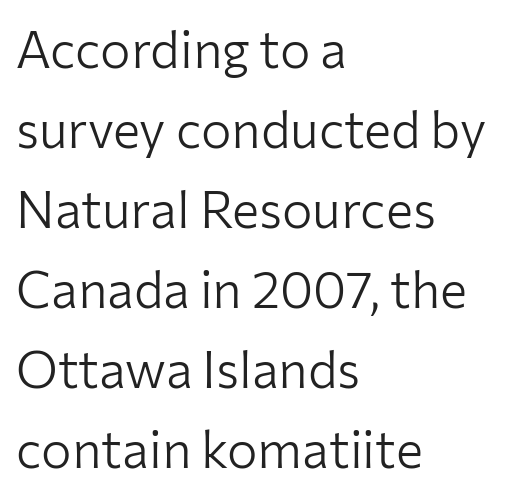
The image shows 51 px light sans-serif type, upright; set left-aligned, normal line spacing (1.57x), normal letter spacing, not underlined; low stroke contrast and a medium x-height.
